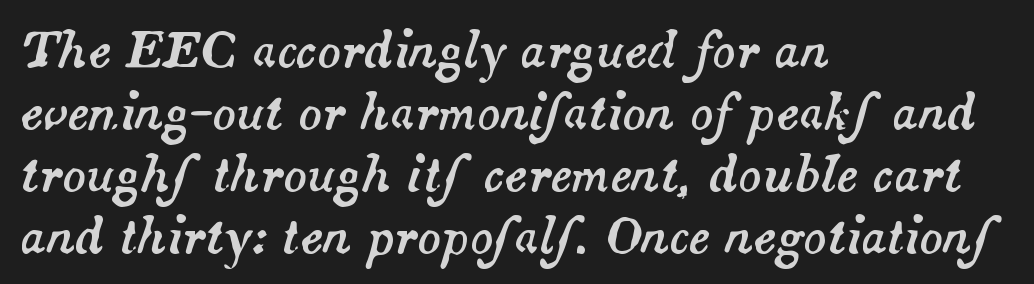
{"italic": "yes", "lean": "right", "slant_degrees": 14, "width": "normal", "stroke_contrast": "medium", "x_height": "small", "monospaced": "no", "underline": "no", "align": "left", "line_spacing": "normal", "line_spacing_ratio": 1.29, "letter_spacing": "normal", "letter_spacing_em": 0.0, "glyph_px": 48}
